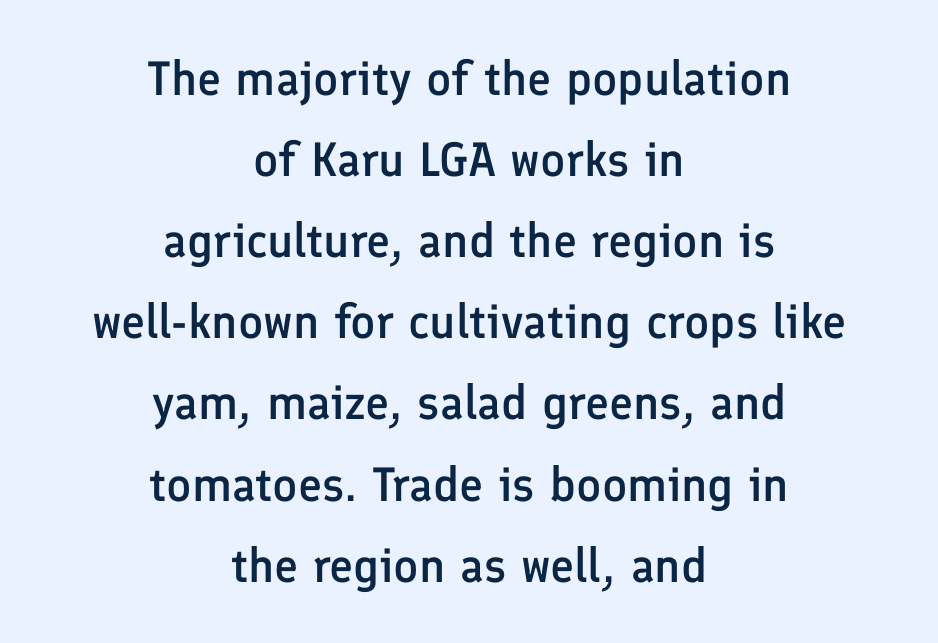
A roman cut, with each character standing at attention. Note: no serifs on the glyphs. A typesetter would call this proportional, since set widths differ per character. Leading: standard.
